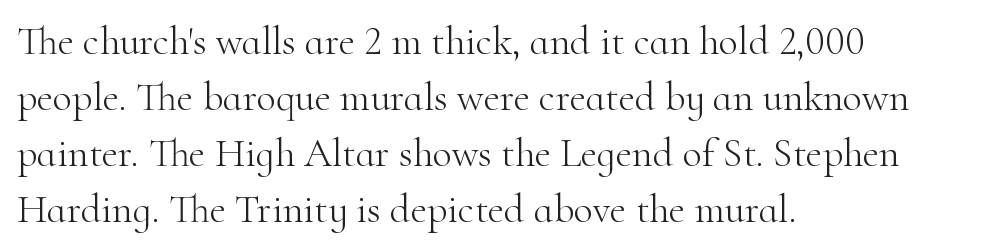
{"serif": "yes", "italic": "no", "bold": "no", "weight": "light", "width": "normal", "stroke_contrast": "high", "x_height": "small", "monospaced": "no", "underline": "no", "align": "left", "line_spacing": "normal", "line_spacing_ratio": 1.4, "letter_spacing": "normal", "letter_spacing_em": 0.0, "glyph_px": 40}
